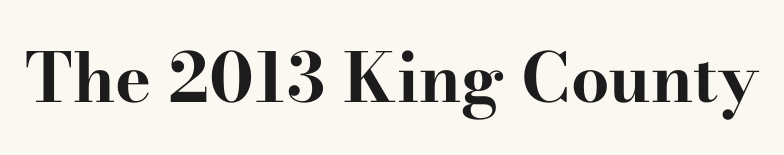
The image shows 68 px bold, wide serif type, upright; set normal letter spacing, not underlined; high stroke contrast and a small x-height.
